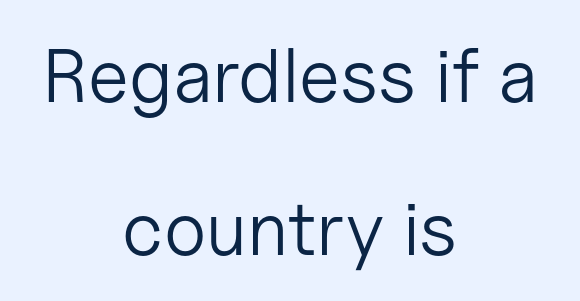
The space directly below the letters is spotless. Font category for this specimen: sans-serif. Designer's note — italics off, roman on. Note the varied advance widths — an 'i' is clearly narrower than an 'm'. Baseline-to-baseline distance is far greater than the letter height.
